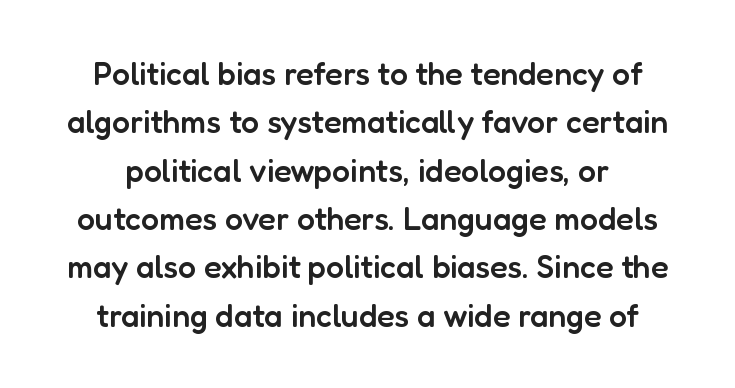
The image shows 32 px semibold sans-serif type, upright; set normal line spacing (1.51x), normal letter spacing, not underlined; low stroke contrast and a medium x-height.
